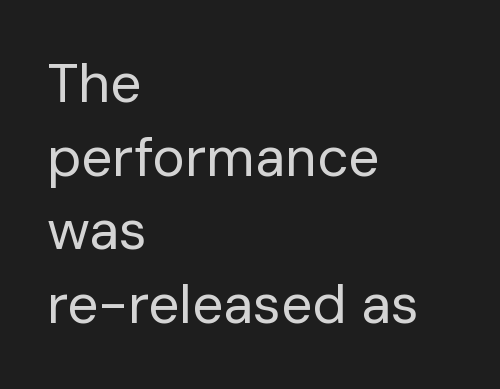
Q: Is the text bold? A: No.
Q: Is the text italic (slanted)? A: No, it is upright.
Q: Is the typeface a serif or a sans-serif typeface? A: Sans-serif.
Q: Is the text underlined? A: No.
Q: How is the paragraph aligned? A: Left-aligned.
Q: Is the spacing between letters normal or unusually wide? A: Normal.
Q: Is the spacing between lines tight, normal or loose? A: Normal.
Q: Width (condensed, normal, or wide)? A: Normal.
Q: Stroke contrast? A: Low.
Q: x-height? A: Medium.
Q: Monospaced? A: No.
